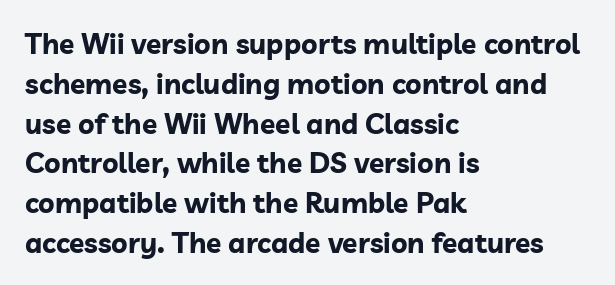
Q: Is the text bold? A: Yes.
Q: Is the text italic (slanted)? A: No, it is upright.
Q: Is the typeface a serif or a sans-serif typeface? A: Sans-serif.
Q: Is the text underlined? A: No.
Q: How is the paragraph aligned? A: Left-aligned.
Q: Is the spacing between letters normal or unusually wide? A: Normal.
Q: Is the spacing between lines tight, normal or loose? A: Normal.
Q: Width (condensed, normal, or wide)? A: Normal.
Q: Stroke contrast? A: Low.
Q: x-height? A: Medium.
Q: Monospaced? A: No.
